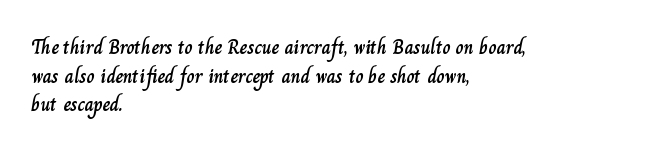
{"underline": "no", "align": "left", "line_spacing": "normal", "line_spacing_ratio": 1.43, "letter_spacing": "normal", "letter_spacing_em": 0.0, "glyph_px": 20}
